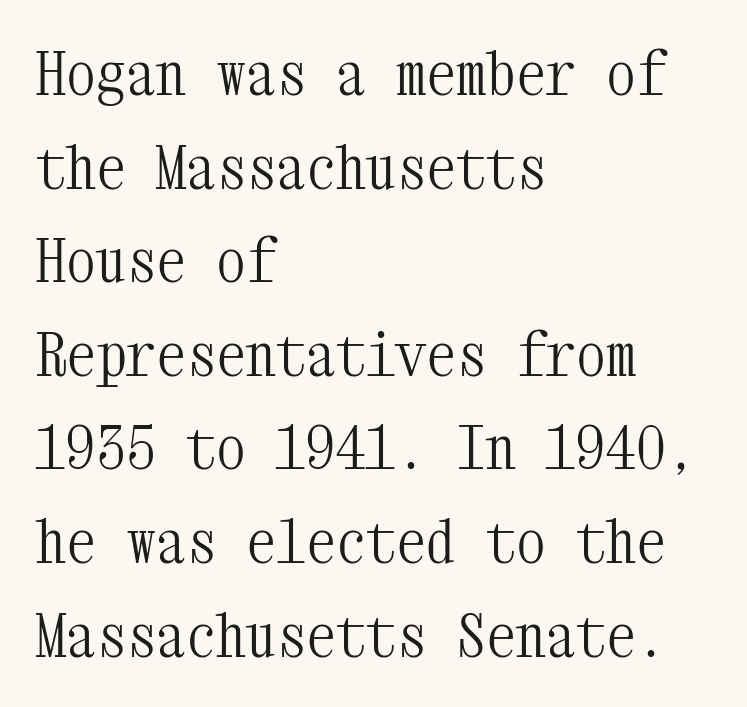
The image shows 60 px light, condensed serif type, upright, monospaced; set left-aligned, normal line spacing (1.56x), normal letter spacing, not underlined; medium stroke contrast and a medium x-height.
